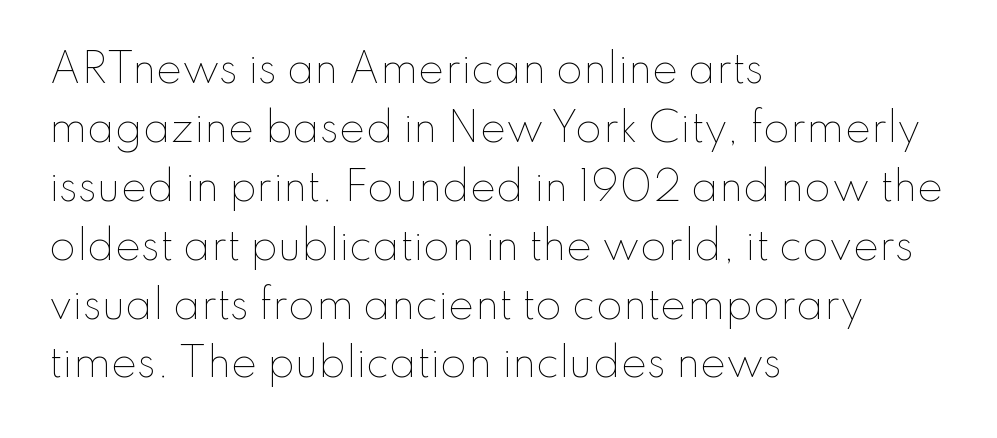
{"italic": "no", "bold": "no", "weight": "thin", "width": "normal", "stroke_contrast": "low", "x_height": "small", "monospaced": "no", "underline": "no", "align": "left", "line_spacing": "normal", "line_spacing_ratio": 1.51, "letter_spacing": "normal", "letter_spacing_em": 0.0, "glyph_px": 39}
